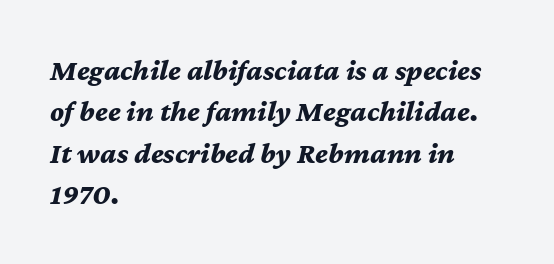
{"italic": "yes", "lean": "right", "slant_degrees": 12, "bold": "yes", "weight": "bold", "width": "normal", "stroke_contrast": "medium", "x_height": "medium", "monospaced": "no", "underline": "no", "align": "left", "line_spacing": "normal", "line_spacing_ratio": 1.38, "letter_spacing": "normal", "letter_spacing_em": 0.0, "glyph_px": 30}
